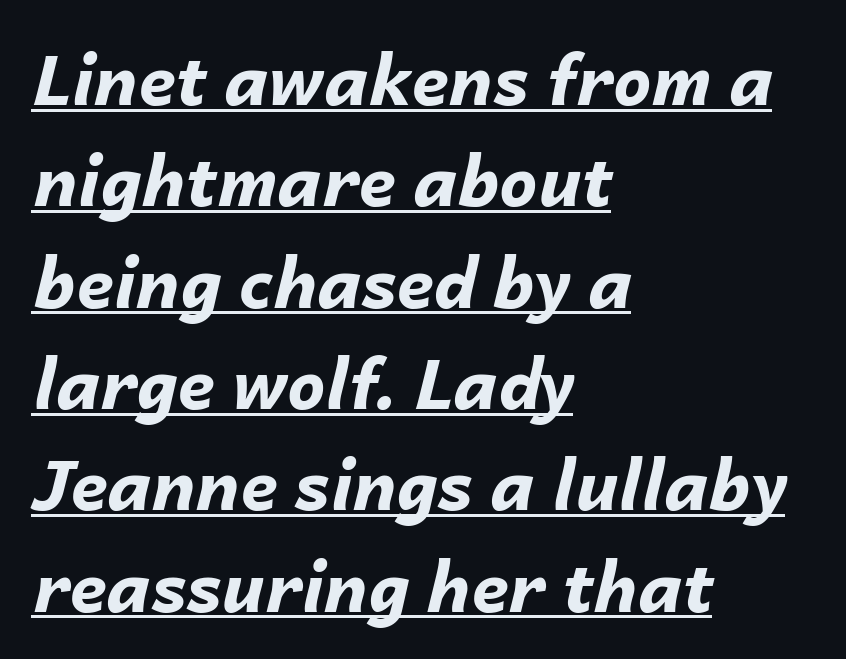
{"italic": "yes", "lean": "right", "slant_degrees": 14, "bold": "yes", "weight": "bold", "width": "normal", "stroke_contrast": "low", "x_height": "medium", "monospaced": "no", "underline": "yes", "align": "left", "line_spacing": "normal", "line_spacing_ratio": 1.49, "letter_spacing": "normal", "letter_spacing_em": 0.0, "glyph_px": 68}
